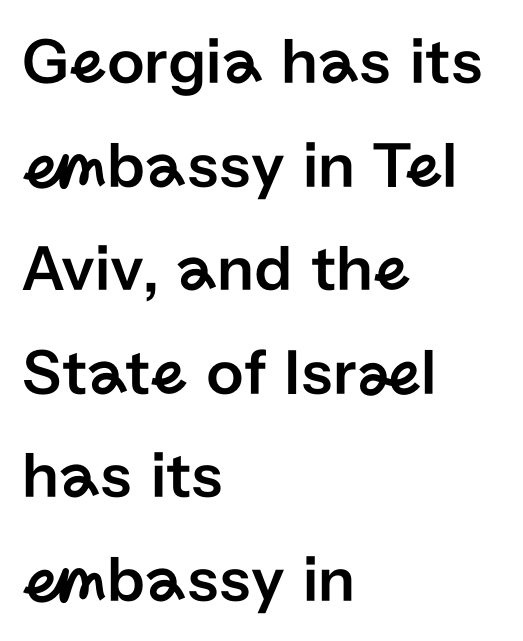
The font's upright variant was chosen for this text. Varying glyph widths throughout — classic text-font behaviour. All the whitespace from short lines collects on the right. Underlining? Definitely not there. The letterforms sit shoulder to shoulder at normal distance. Regular leading.
